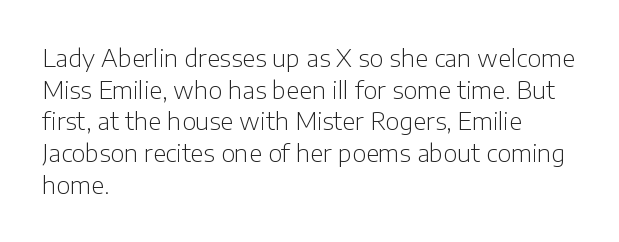
{"italic": "no", "bold": "no", "underline": "no", "align": "left", "line_spacing": "normal", "line_spacing_ratio": 1.32, "letter_spacing": "normal", "letter_spacing_em": 0.0, "glyph_px": 24}
